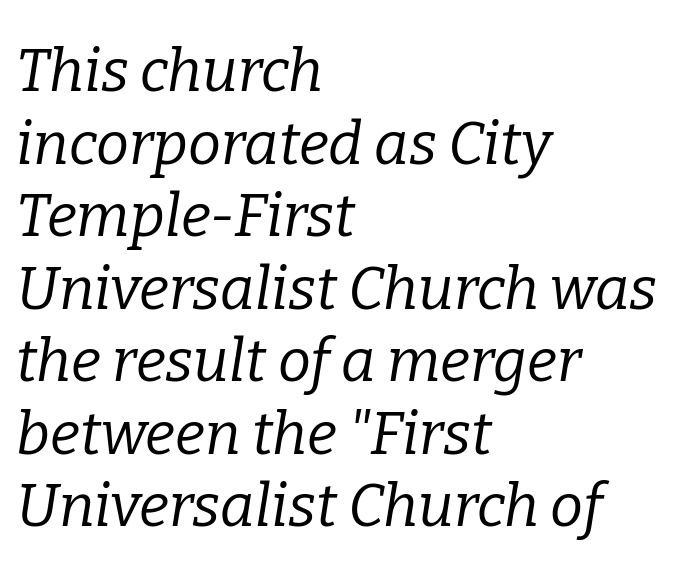
The foot of each line stays bare and open. Standard letterfit; no display-style spreading of the glyphs. The face used here is proportionally spaced, like ordinary book or web type. Compared with ordinary roman type, these characters are visibly tilted.
